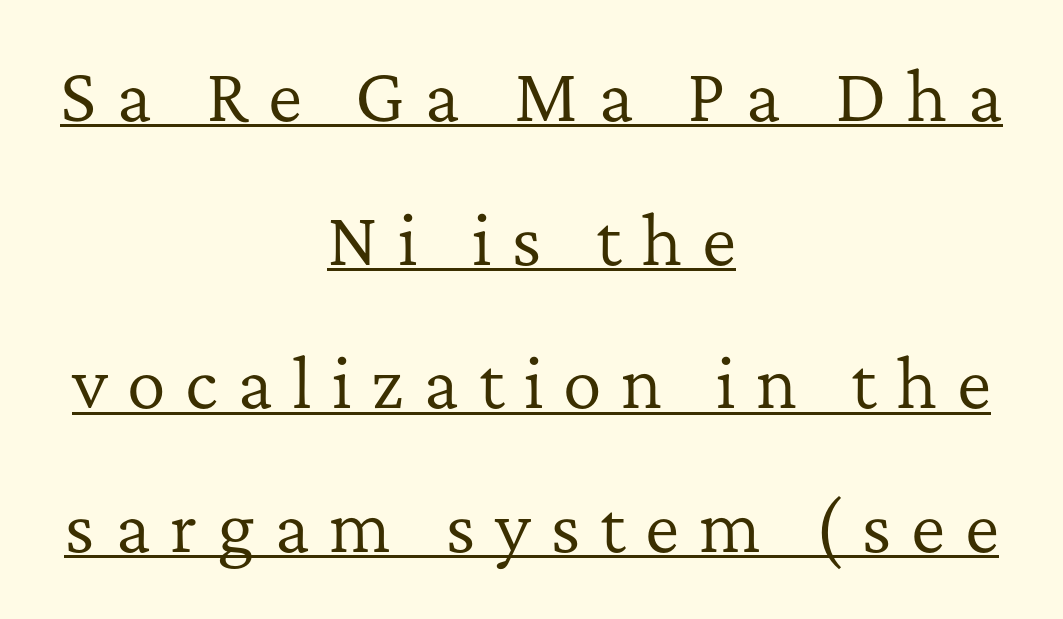
Do the characters align in a grid? No, the font is proportional. Short note: letters widely spaced. A serif font was chosen for this passage. These lines stack symmetrically, like a column narrowing and widening about its center. Is the stroke heavy? The answer is a plain regular-or-lighter.
